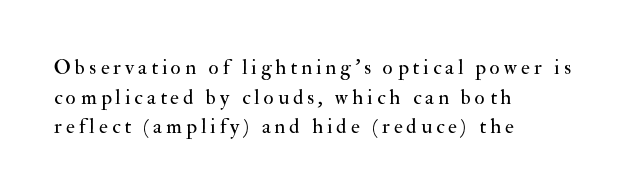
Unlike italic type, these characters show no tilt at all. This rendering features lettering with no underline. The block of text has a typical density, with ordinary space between rows. Is the block centered? No — it sits flush against the left margin. No heavy texture on the line: the type isn't bold.
